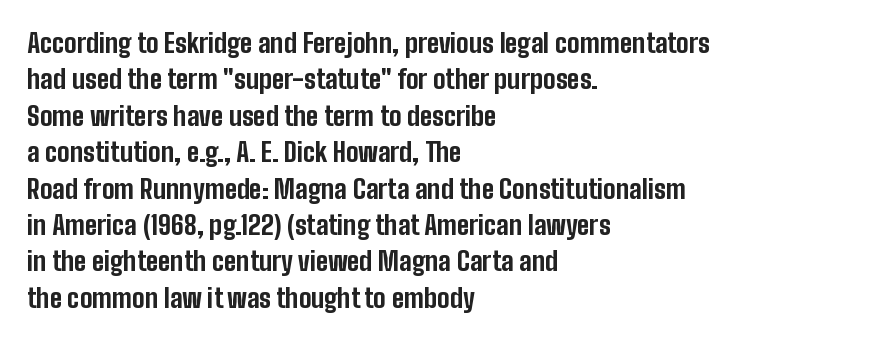
Characters remain perfectly vertical along every line. The passage is arranged the way most books set body copy — flush left. These lines sit exactly where default settings would place them. Nobody touched the tracking dial on this one. Descender tails drop into unmarked territory. Is the type bold? Yes — the strokes are clearly thick and heavy.
